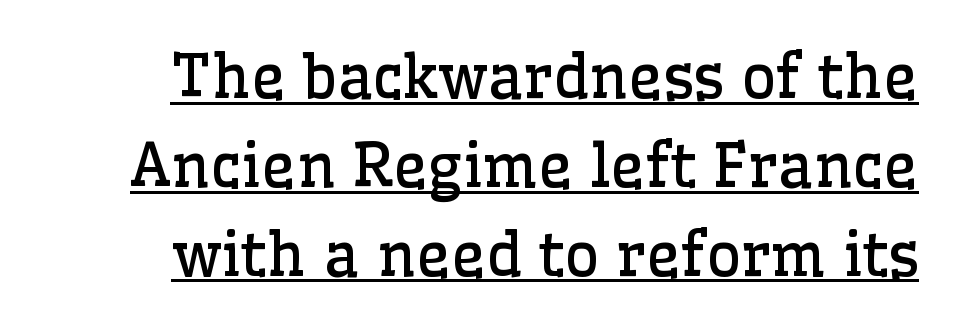
Horizontal bands of white between lines are of average thickness. The strokes carry an ordinary text weight at most. Varying glyph widths throughout — classic text-font behaviour. The lettering holds an erect, upright posture throughout. The ragged edge is on the left, which tells us the setting is flush right.
